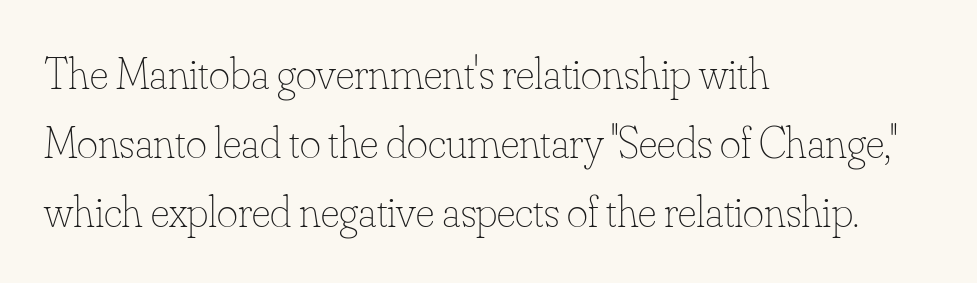
Q: Is the text bold? A: No.
Q: Is the text italic (slanted)? A: No, it is upright.
Q: Is the text underlined? A: No.
Q: How is the paragraph aligned? A: Left-aligned.
Q: Is the spacing between letters normal or unusually wide? A: Normal.
Q: Is the spacing between lines tight, normal or loose? A: Normal.
Q: Width (condensed, normal, or wide)? A: Normal.
Q: Stroke contrast? A: Low.
Q: x-height? A: Small.
Q: Monospaced? A: No.
